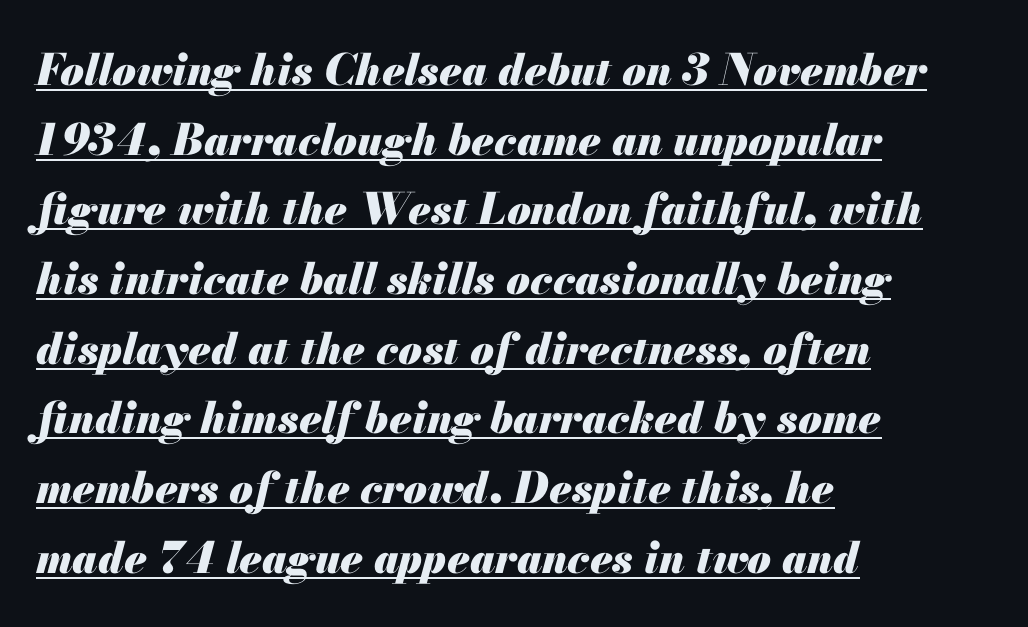
The face used here is proportionally spaced, like ordinary book or web type. Tracking value appears to be zero — textbook default spacing. These lines are set flush left with a ragged right edge. Posture: slanted. Every letter is thick-stroked: bold, no question.
